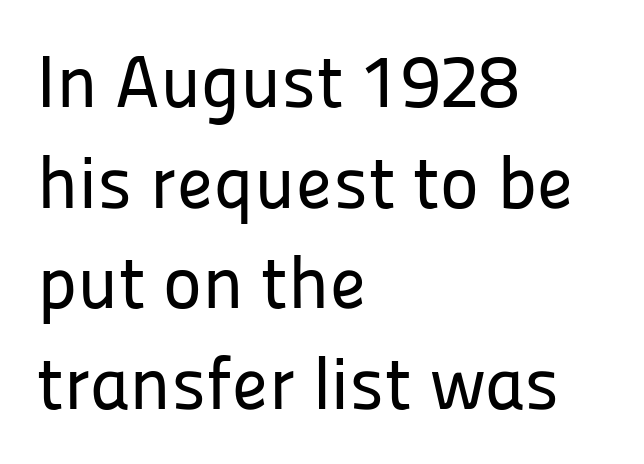
Q: Is the text italic (slanted)? A: No, it is upright.
Q: Is the typeface a serif or a sans-serif typeface? A: Sans-serif.
Q: Is the text underlined? A: No.
Q: How is the paragraph aligned? A: Left-aligned.
Q: Is the spacing between letters normal or unusually wide? A: Normal.
Q: Is the spacing between lines tight, normal or loose? A: Normal.
Q: Width (condensed, normal, or wide)? A: Normal.
Q: Stroke contrast? A: Low.
Q: x-height? A: Medium.
Q: Monospaced? A: No.
